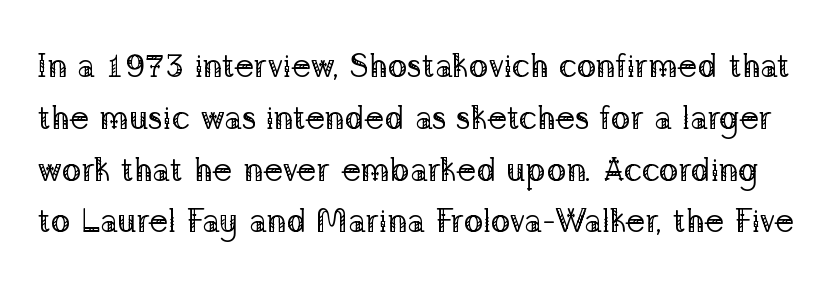
The face used here is seriffed, in the tradition of book romans. Letter spacing: default. The space between consecutive lines is moderate. If you drew a line through each stem, it would be perfectly vertical. Beneath every word, the page is bare. The weight would be labelled regular, book, light, or lighter still.
